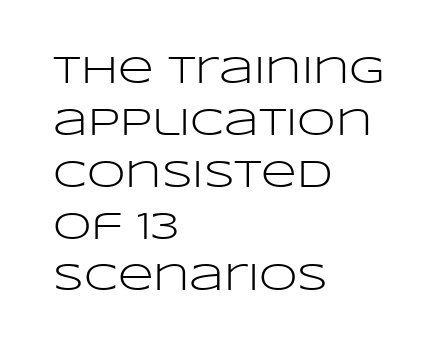
Q: Is the text bold? A: No.
Q: Is the text italic (slanted)? A: No, it is upright.
Q: Is the typeface a serif or a sans-serif typeface? A: Sans-serif.
Q: Is the text underlined? A: No.
Q: How is the paragraph aligned? A: Left-aligned.
Q: Is the spacing between letters normal or unusually wide? A: Normal.
Q: Is the spacing between lines tight, normal or loose? A: Normal.
Q: Width (condensed, normal, or wide)? A: Wide.
Q: Stroke contrast? A: Low.
Q: x-height? A: Large.
Q: Monospaced? A: No.
